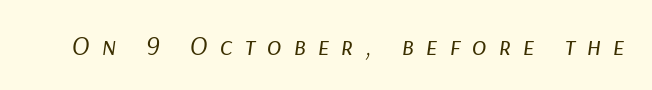
The image shows 27 px text type, italic (leaning right); set unusually wide letter spacing (+0.44 em), not underlined.
